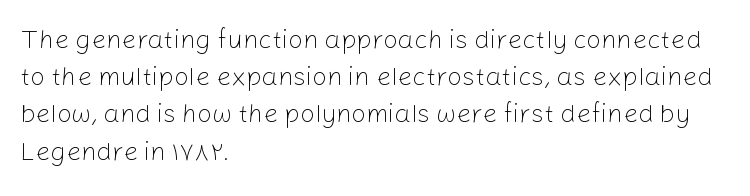
The image shows 26 px text type, upright; set left-aligned, normal line spacing (1.43x), normal letter spacing, not underlined.
